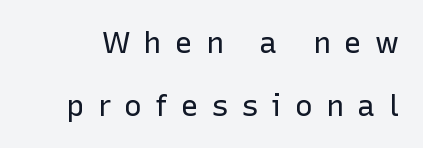
{"serif": "no", "italic": "no", "bold": "no", "weight": "regular", "width": "normal", "stroke_contrast": "low", "x_height": "medium", "monospaced": "no", "underline": "no", "line_spacing": "loose", "line_spacing_ratio": 2.09, "letter_spacing": "wide", "letter_spacing_em": 0.44, "glyph_px": 30}
